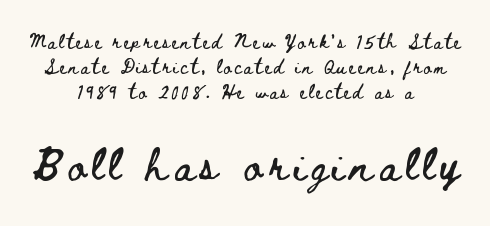
Q: Is the text underlined? A: No.
Q: How is the paragraph aligned? A: Centered.
Q: Which block of text is set in a larger size, the first (top) or the second (bottom)? A: The second (bottom) one.
Q: Width (condensed, normal, or wide)? A: Wide.
Q: Stroke contrast? A: Low.
Q: x-height? A: Small.
Q: Monospaced? A: No.
